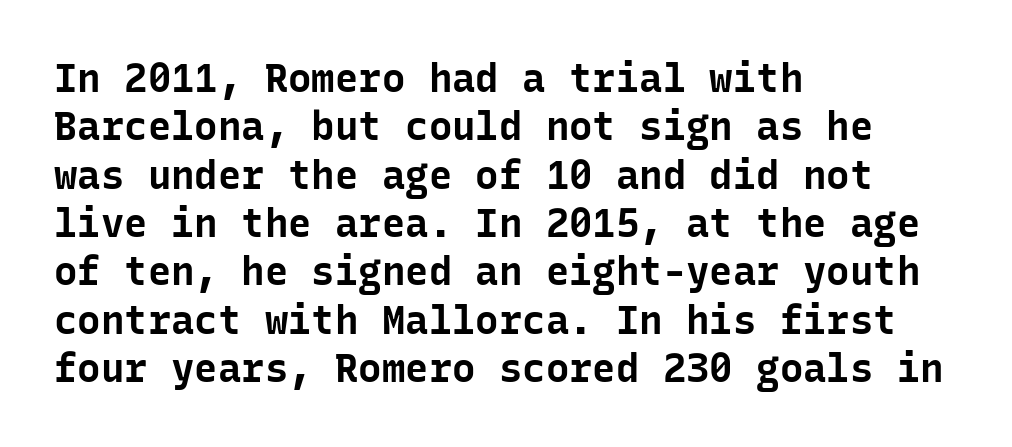
The image shows 39 px bold sans-serif type, upright, monospaced; set left-aligned, line spacing 1.24x, normal letter spacing, not underlined; low stroke contrast and a medium x-height.
